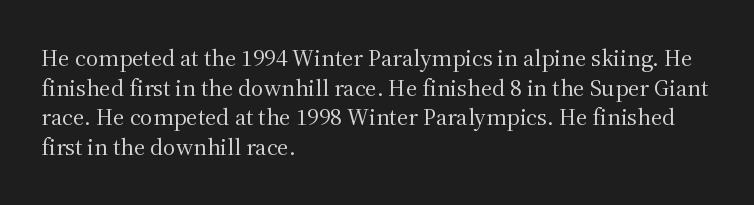
{"italic": "no", "bold": "no", "underline": "no", "align": "left", "line_spacing_ratio": 1.23, "letter_spacing": "normal", "letter_spacing_em": 0.0, "glyph_px": 24}
